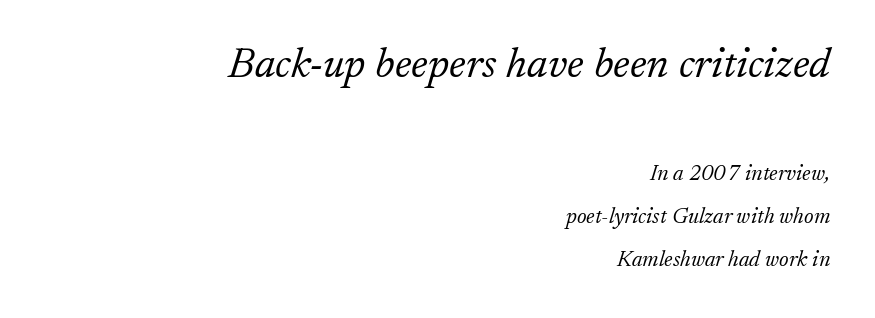
Alignment: flush right. Does the lettering tilt? It does — this is italic. Look at the glyph heights: the upper group is clearly the bigger setting. Nothing unusual about the tracking: characters are spaced as the font intends. Vertically, the passage feels expansive, rows floating well apart.
